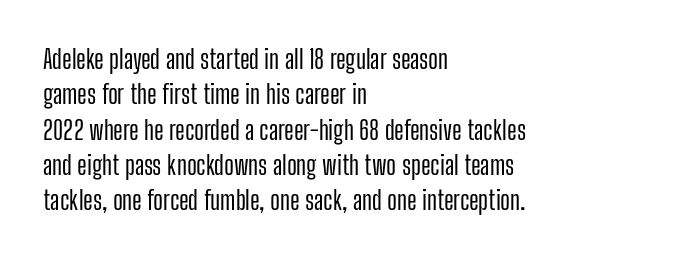
{"italic": "no", "underline": "no", "align": "left", "line_spacing": "normal", "line_spacing_ratio": 1.36, "letter_spacing": "normal", "letter_spacing_em": 0.0, "glyph_px": 26}
